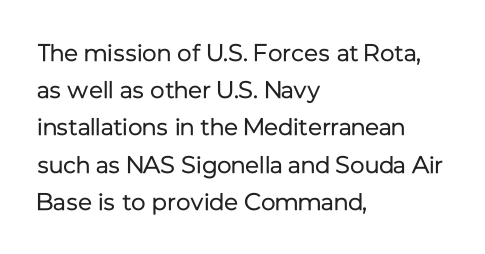
Ordinary non-slanted type is in use. This sample uses plain, unmodified letter spacing. Has an underline been added? It has not. The designer left line spacing at the default. The cut favours lightness, reaching ordinary text weight at its darkest. Layout note: lines flush left.
